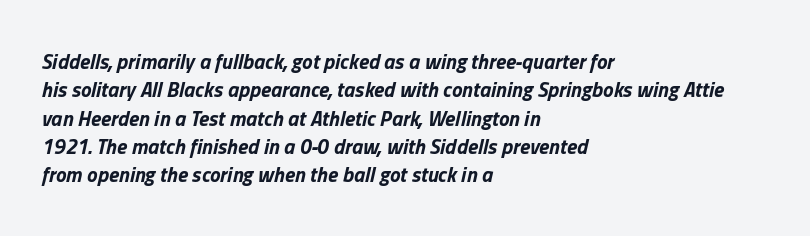
Q: Is the text bold? A: Yes.
Q: Is the text italic (slanted)? A: Yes, it leans right by about 13 degrees.
Q: Is the text underlined? A: No.
Q: How is the paragraph aligned? A: Left-aligned.
Q: Is the spacing between letters normal or unusually wide? A: Normal.
Q: Is the spacing between lines tight, normal or loose? A: Normal.
